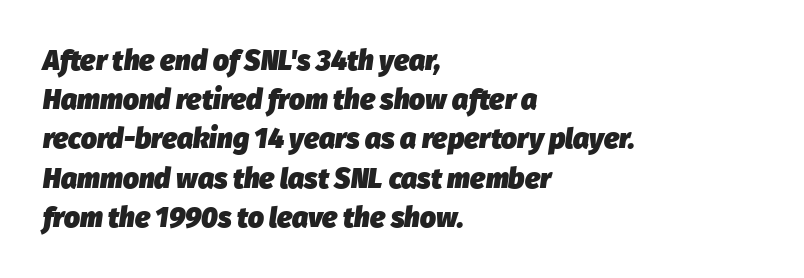
The image shows 28 px heavy type, italic (leaning right); set left-aligned, normal line spacing (1.4x), normal letter spacing, not underlined; low stroke contrast and a medium x-height.
